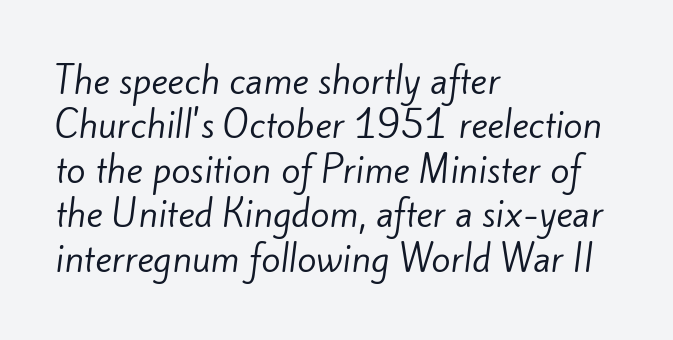
The horizontal fit of the characters is conventional and even. This sample keeps an unexceptional amount of space between lines. This rendering uses left alignment, leaving the right contour irregular. The baseline area is clear.
